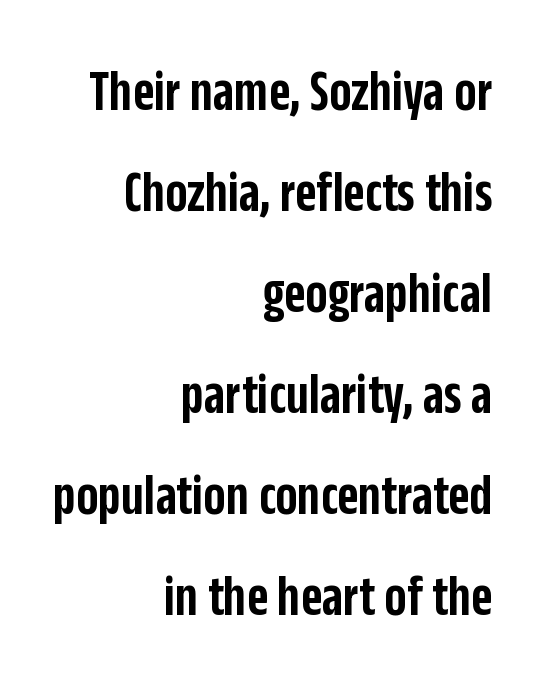
The image shows 58 px semibold, condensed sans-serif type, upright; set right-aligned, line spacing 1.74x, normal letter spacing, not underlined; low stroke contrast and a large x-height.
